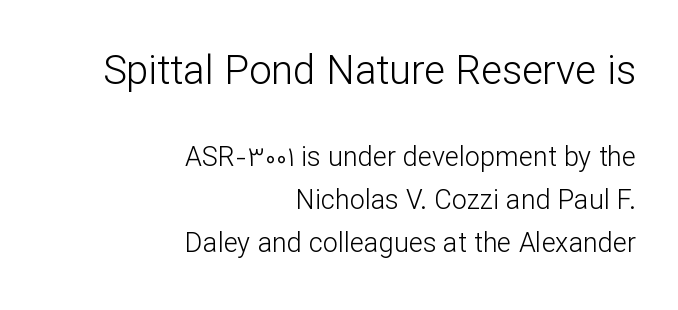
{"serif": "no", "italic": "no", "bold": "no", "weight": "light", "width": "normal", "stroke_contrast": "low", "x_height": "medium", "monospaced": "no", "underline": "no", "align": "right", "line_spacing": "normal", "line_spacing_ratio": 1.6, "letter_spacing": "normal", "letter_spacing_em": 0.0, "larger_block": "first", "size_ratio": 1.48, "glyph_px": 40}
